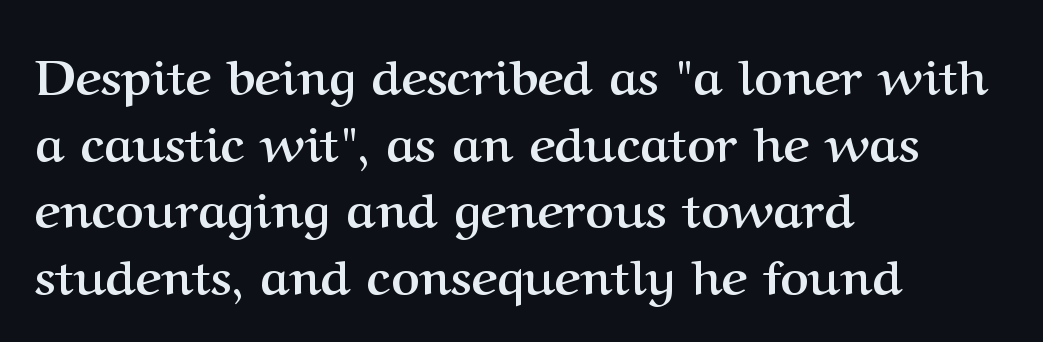
The image shows 49 px semibold serif type, upright; set left-aligned, normal line spacing (1.36x), normal letter spacing, not underlined; medium stroke contrast and a medium x-height.
